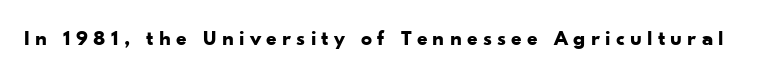
{"italic": "no", "bold": "yes", "underline": "no", "letter_spacing": "wide", "letter_spacing_em": 0.23, "glyph_px": 22}
